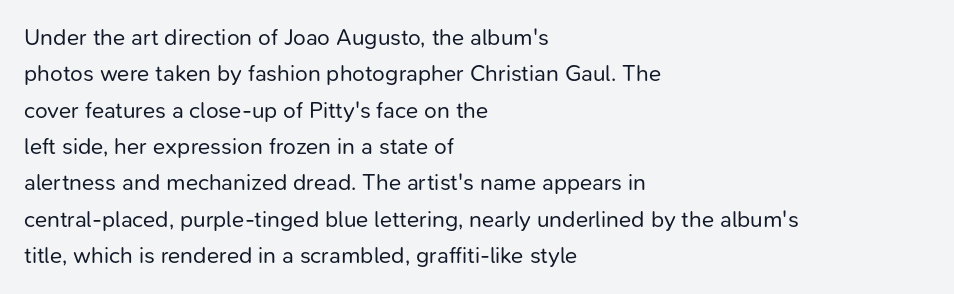
Q: Is the text bold? A: No.
Q: Is the text italic (slanted)? A: No, it is upright.
Q: Is the text underlined? A: No.
Q: How is the paragraph aligned? A: Left-aligned.
Q: Is the spacing between letters normal or unusually wide? A: Normal.
Q: Is the spacing between lines tight, normal or loose? A: Normal.
